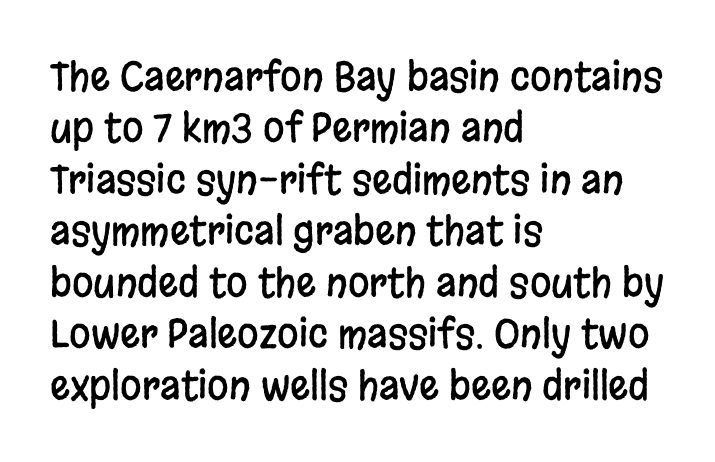
Q: Is the text italic (slanted)? A: No, it is upright.
Q: Is the typeface a serif or a sans-serif typeface? A: Sans-serif.
Q: Is the text underlined? A: No.
Q: How is the paragraph aligned? A: Left-aligned.
Q: Is the spacing between letters normal or unusually wide? A: Normal.
Q: Is the spacing between lines tight, normal or loose? A: Normal.
Q: Width (condensed, normal, or wide)? A: Condensed.
Q: Stroke contrast? A: Low.
Q: x-height? A: Large.
Q: Monospaced? A: No.
